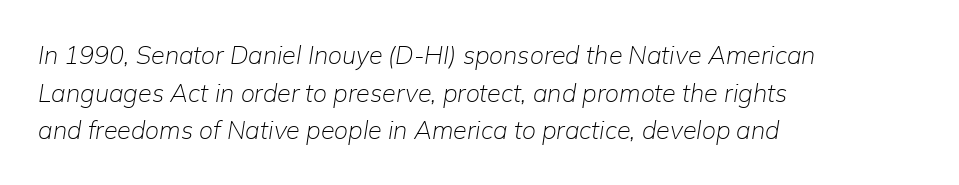
{"italic": "yes", "lean": "right", "slant_degrees": 9, "bold": "no", "underline": "no", "align": "left", "line_spacing": "normal", "line_spacing_ratio": 1.51, "letter_spacing": "normal", "letter_spacing_em": 0.0, "glyph_px": 25}
